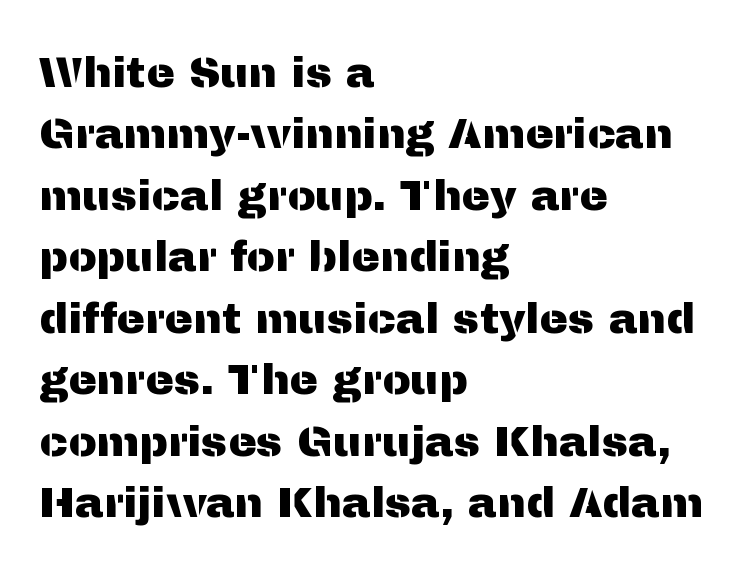
The image shows 43 px sans-serif type, upright; set left-aligned, normal line spacing (1.43x), normal letter spacing, not underlined; medium stroke contrast and a medium x-height.
